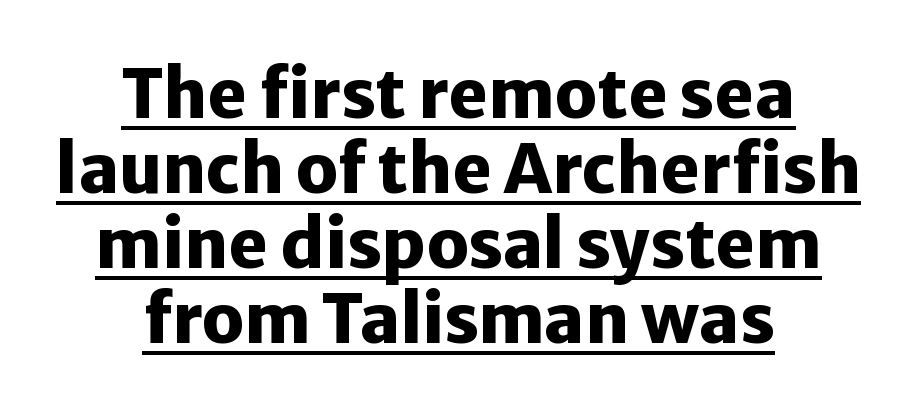
Students, note that the glyphs here touch the page at normal intervals. In designer terms, the underline attribute is active on this setting. This rendering employs a face without finishing strokes, i.e., a sans-serif. Style check: upright. Quick note: interline space is minimal. Every row of glyphs is offset so its center matches the block's center.
